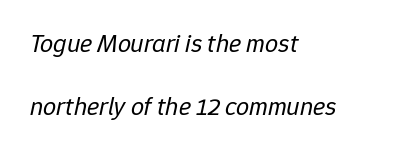
The image shows 26 px text type, italic (leaning right); set left-aligned, loose line spacing (2.41x), normal letter spacing, not underlined.
